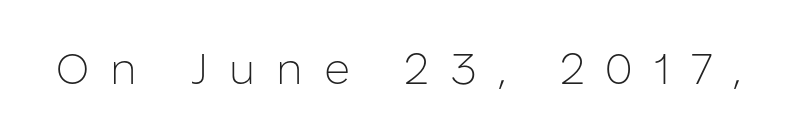
The image shows 43 px light sans-serif type, upright; set unusually wide letter spacing (+0.49 em), not underlined; low stroke contrast and a medium x-height.
